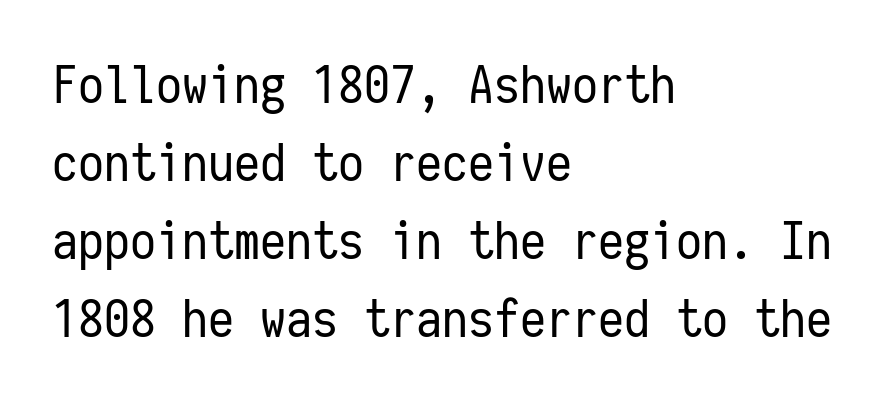
The image shows 52 px regular-weight, condensed sans-serif type, upright, monospaced; set left-aligned, normal line spacing (1.5x), normal letter spacing, not underlined; low stroke contrast and a medium x-height.
